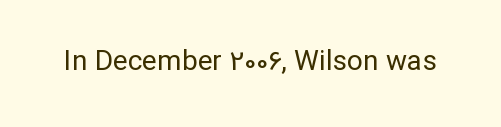
The specimen omits any rule beneath the text block's lines. Short note: letters normally spaced. Vertical strokes here are truly vertical. Note the varied advance widths — an 'i' is clearly narrower than an 'm'. The face used here is a sans, in the tradition of grotesques and geometrics.
